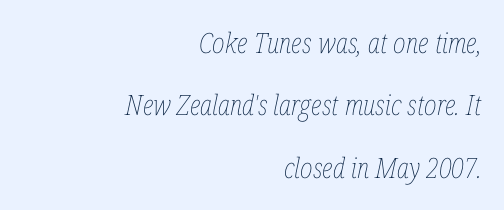
Each line ends at the same right margin while the left side varies. Is the stroke heavy? The answer is a plain regular-or-lighter. Baseline-to-baseline distance is far greater than the letter height. The text carries the slant typical of an italic or oblique font. Short note: letters normally spaced.
